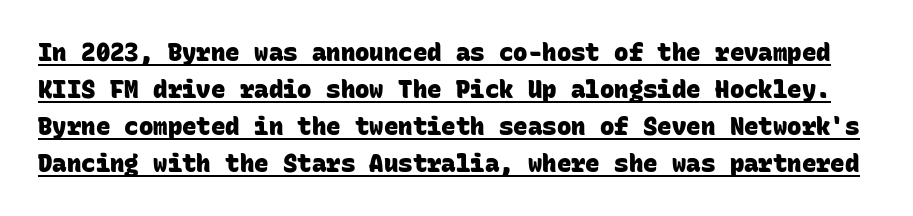
Q: Is the text bold? A: Yes.
Q: Is the text underlined? A: Yes.
Q: Is the spacing between letters normal or unusually wide? A: Normal.
Q: Is the spacing between lines tight, normal or loose? A: Normal.
